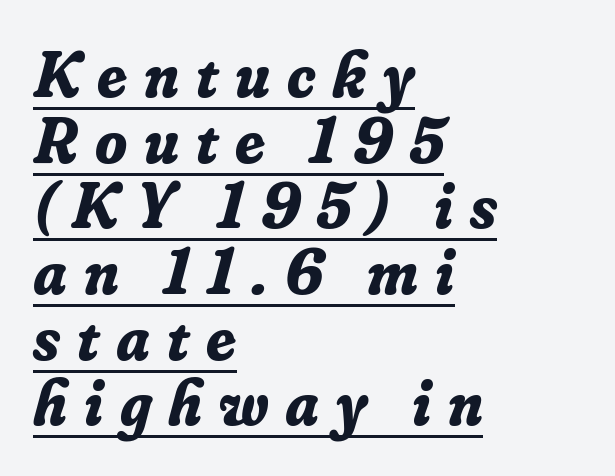
{"serif": "yes", "italic": "yes", "lean": "right", "slant_degrees": 16, "bold": "yes", "weight": "bold", "width": "normal", "stroke_contrast": "low", "x_height": "small", "monospaced": "no", "underline": "yes", "align": "left", "line_spacing": "tight", "line_spacing_ratio": 1.01, "letter_spacing": "wide", "letter_spacing_em": 0.26, "glyph_px": 65}
